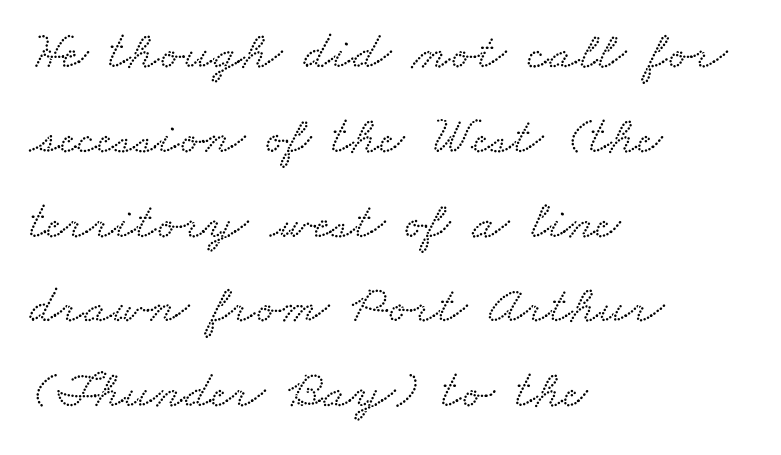
Q: Is the typeface a serif or a sans-serif typeface? A: Serif.
Q: Is the text underlined? A: No.
Q: How is the paragraph aligned? A: Left-aligned.
Q: Is the spacing between letters normal or unusually wide? A: Normal.
Q: Is the spacing between lines tight, normal or loose? A: Normal.
Q: Width (condensed, normal, or wide)? A: Wide.
Q: Stroke contrast? A: Low.
Q: x-height? A: Small.
Q: Monospaced? A: No.
